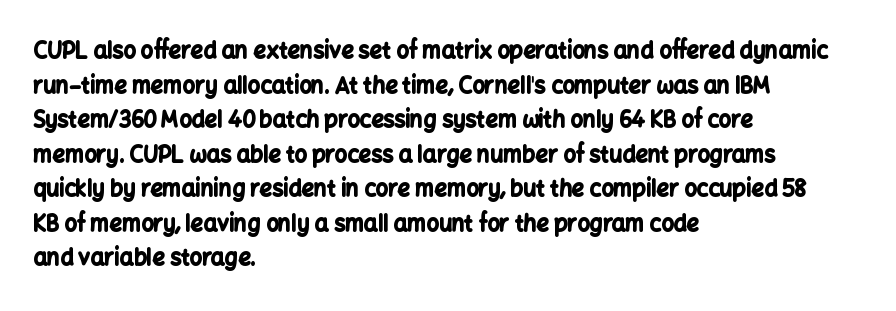
{"italic": "no", "bold": "yes", "underline": "no", "align": "left", "line_spacing": "normal", "line_spacing_ratio": 1.57, "letter_spacing": "normal", "letter_spacing_em": 0.0, "glyph_px": 22}
